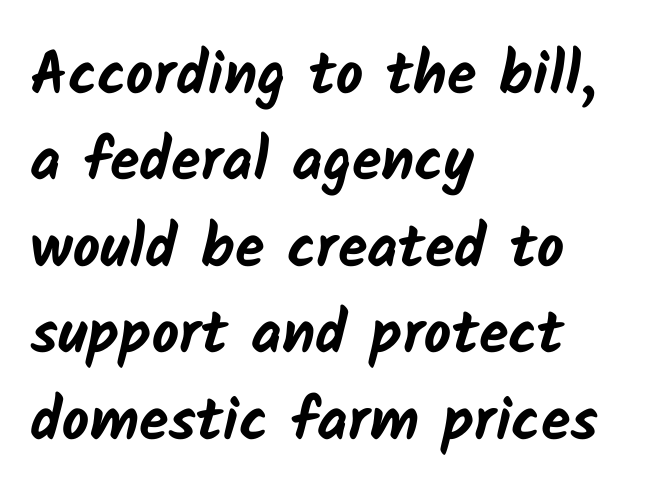
You could not count columns in this text — the font is proportionally spaced. Stroke thickness is high; the sample reads as a true bold. Does the leading feel generous? No, just average. The type family on display is of the sans-serif kind.
